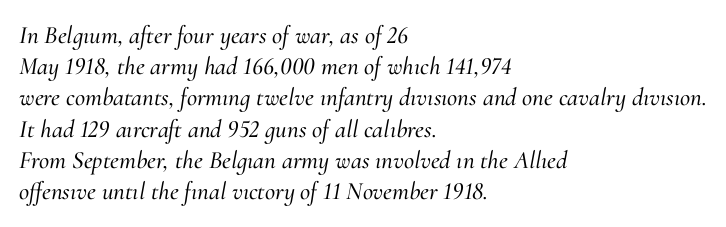
Q: Is the text italic (slanted)? A: Yes, it leans right by about 10 degrees.
Q: Is the text underlined? A: No.
Q: How is the paragraph aligned? A: Left-aligned.
Q: Is the spacing between letters normal or unusually wide? A: Normal.
Q: Is the spacing between lines tight, normal or loose? A: Normal.
